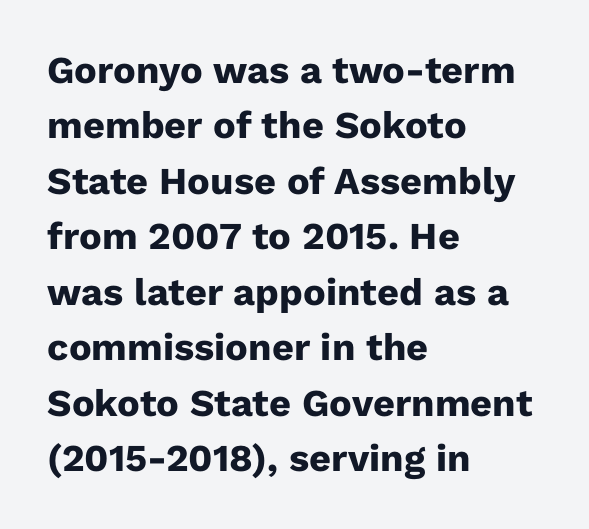
Honestly, the row spacing looks completely unremarkable. The letters advance in unequal steps, a hallmark of proportional type. Unlike a traditional serif, this face leaves its strokes unadorned. Chunky letters — that's bold for sure.
